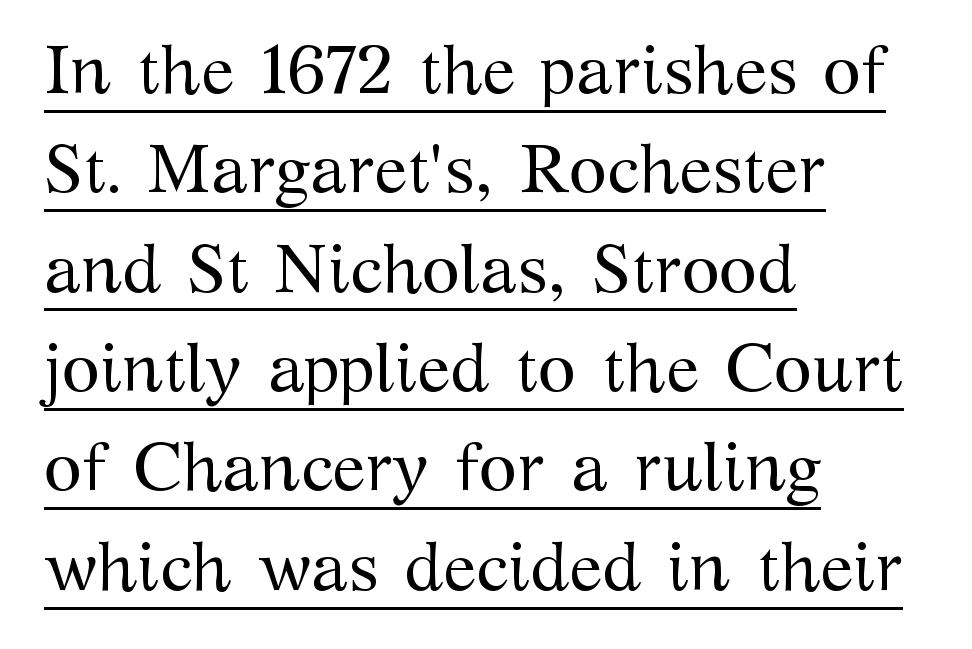
This sample uses an upright cut, with every glyph sitting square on the baseline. Line beginnings align vertically; line endings do not. Looks like regular typesetting: each glyph gets only the width it needs. The rows are spaced the way most documents space them. Somebody hit Ctrl+U on this one — the words are underlined.
